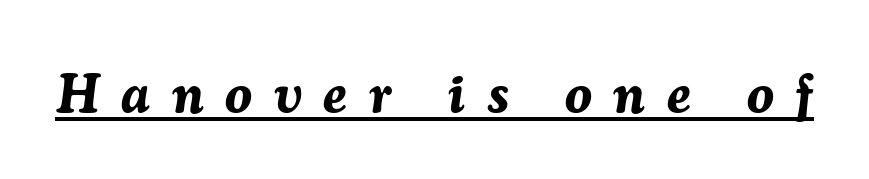
The image shows 54 px bold type, italic (leaning right); set unusually wide letter spacing (+0.41 em), underlined; medium stroke contrast and a medium x-height.
